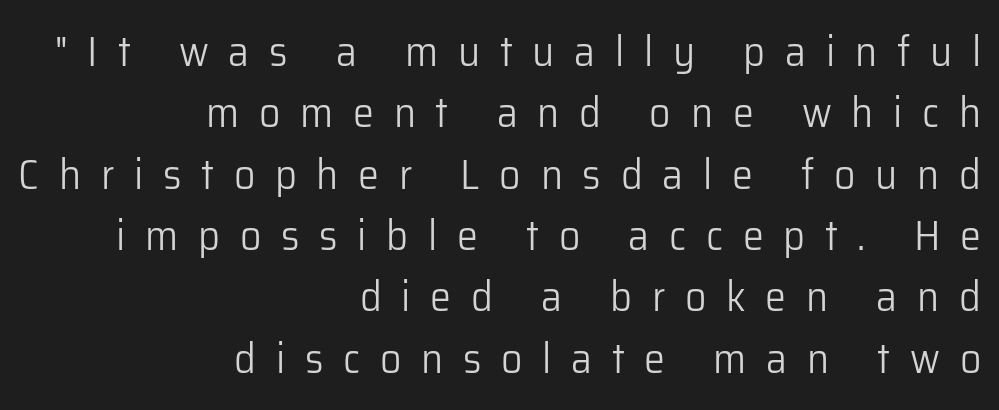
{"serif": "no", "italic": "no", "bold": "no", "weight": "light", "width": "normal", "stroke_contrast": "low", "x_height": "medium", "monospaced": "no", "underline": "no", "align": "right", "line_spacing": "normal", "line_spacing_ratio": 1.46, "letter_spacing": "wide", "letter_spacing_em": 0.47, "glyph_px": 42}
